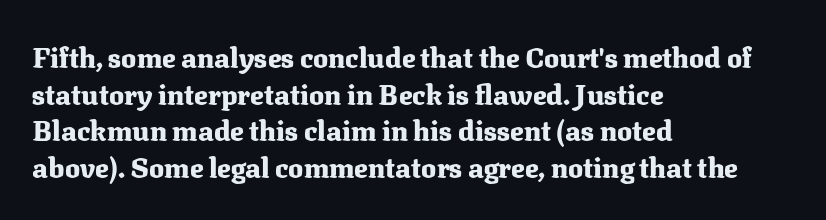
Looks like regular typesetting: each glyph gets only the width it needs. Layout note: lines flush left. The typography opts for an upright posture over an oblique one. The face used here is rendered with its standard letterfit. This sample keeps an unexceptional amount of space between lines. A dark, heavy texture on the line: the type is bold.
